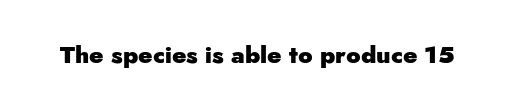
Q: Is the text bold? A: Yes.
Q: Is the text italic (slanted)? A: No, it is upright.
Q: Is the text underlined? A: No.
Q: Is the spacing between letters normal or unusually wide? A: Normal.
